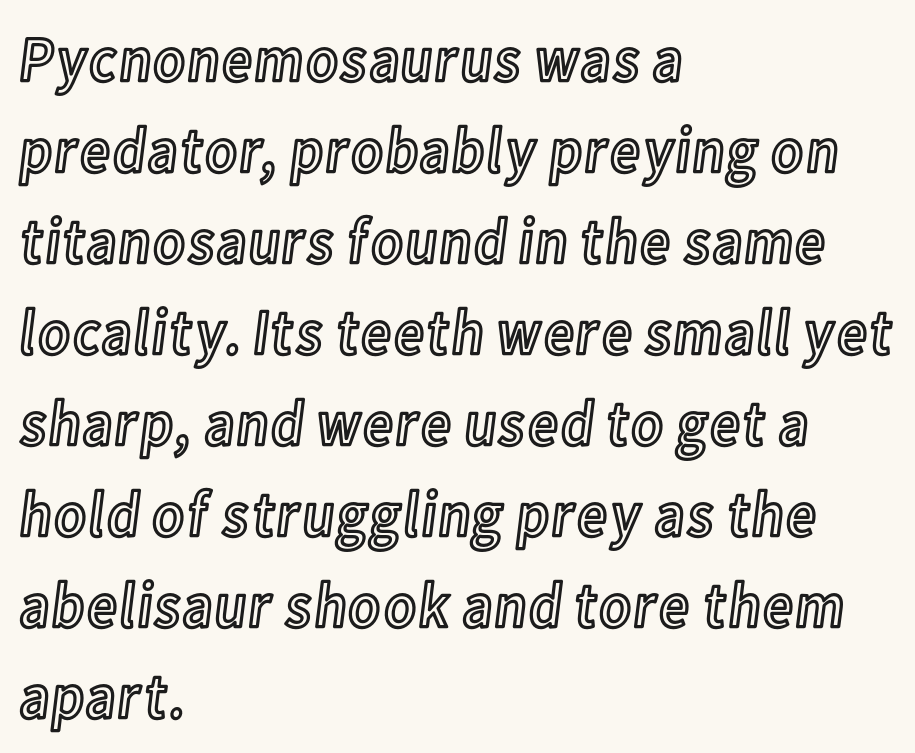
Q: Is the text italic (slanted)? A: Yes.
Q: Is the text underlined? A: No.
Q: How is the paragraph aligned? A: Left-aligned.
Q: Is the spacing between letters normal or unusually wide? A: Normal.
Q: Is the spacing between lines tight, normal or loose? A: Normal.
Q: Width (condensed, normal, or wide)? A: Condensed.
Q: x-height? A: Medium.
Q: Monospaced? A: No.
